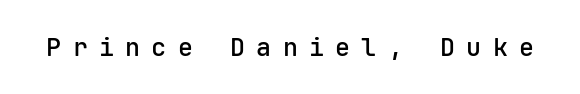
The image shows 25 px text type, upright; set unusually wide letter spacing (+0.45 em), not underlined.
